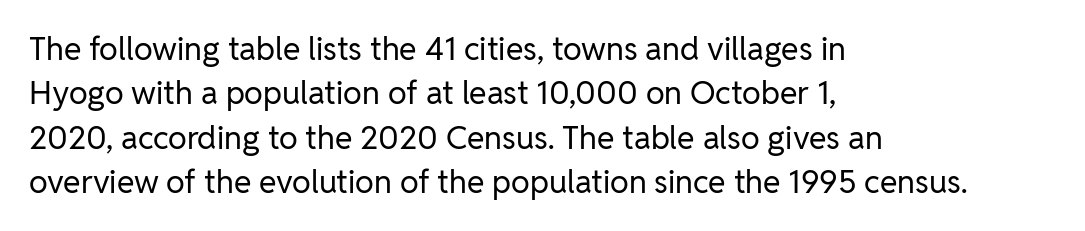
Q: Is the text bold? A: No.
Q: Is the text italic (slanted)? A: No, it is upright.
Q: Is the typeface a serif or a sans-serif typeface? A: Sans-serif.
Q: Is the text underlined? A: No.
Q: How is the paragraph aligned? A: Left-aligned.
Q: Is the spacing between letters normal or unusually wide? A: Normal.
Q: Is the spacing between lines tight, normal or loose? A: Normal.
Q: Width (condensed, normal, or wide)? A: Normal.
Q: Stroke contrast? A: Low.
Q: x-height? A: Medium.
Q: Monospaced? A: No.
